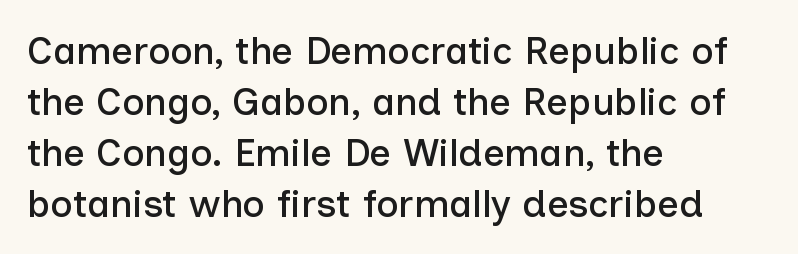
What's the leading like? Ordinary, nothing unusual. Varying glyph widths throughout — classic text-font behaviour. Short note: letters normally spaced. Compared with a centered layout, this one pins lines to the left instead. The specimen reads as upright at a glance. Any mark beneath the type? The region is blank.
